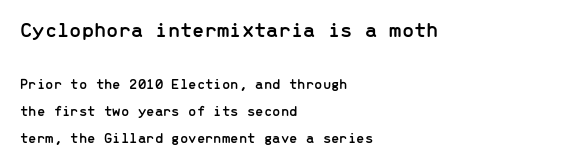
Caption: multi-line text, flush left, ragged right. Character size in the leading block exceeds that of the trailing block. Inter-character spacing is left at the font's built-in metrics. Upright lettering throughout. Rule under the text: the space is simply empty.
